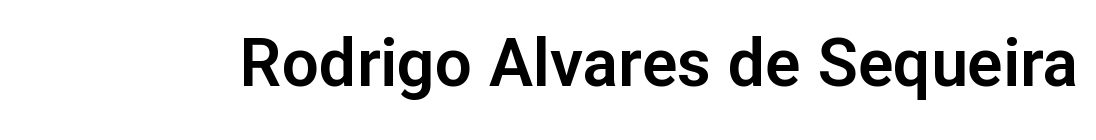
The face used here is rendered with its standard letterfit. Varying glyph widths throughout — classic text-font behaviour. Glance below the letters and you will spot only blank space. Vertical strokes here are truly vertical. A typesetter would label this face a sans.
